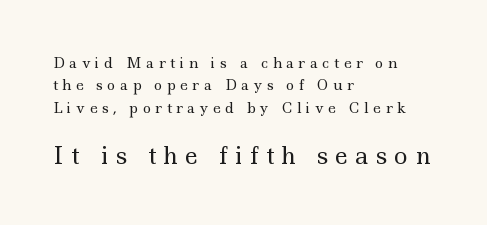
{"italic": "no", "bold": "no", "underline": "no", "align": "left", "line_spacing": "normal", "line_spacing_ratio": 1.6, "letter_spacing": "wide", "letter_spacing_em": 0.32, "larger_block": "second", "size_ratio": 1.64, "glyph_px": 23}
